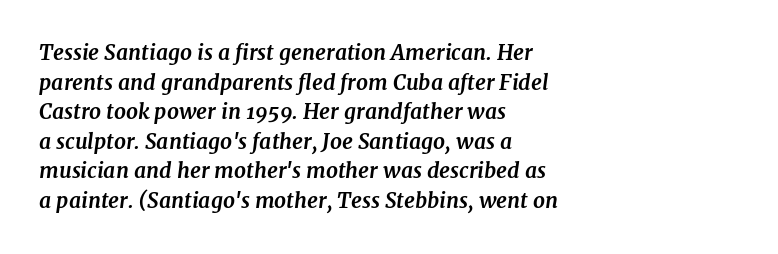
{"italic": "yes", "lean": "right", "slant_degrees": 7, "bold": "yes", "underline": "no", "align": "left", "line_spacing": "normal", "line_spacing_ratio": 1.41, "letter_spacing": "normal", "letter_spacing_em": 0.0, "glyph_px": 21}
